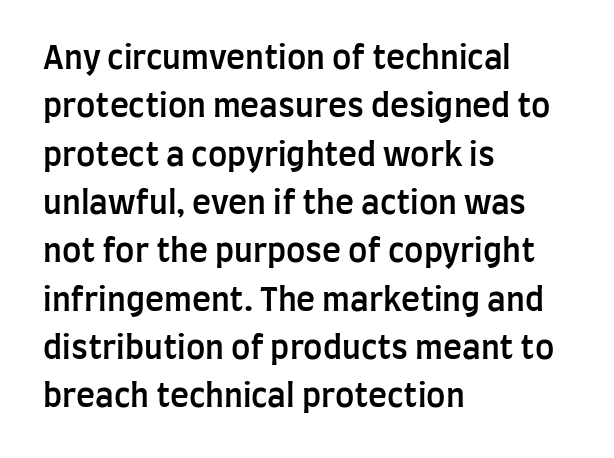
{"serif": "no", "italic": "no", "bold": "semi", "weight": "semibold", "width": "condensed", "stroke_contrast": "low", "x_height": "large", "monospaced": "no", "underline": "no", "align": "left", "line_spacing": "normal", "line_spacing_ratio": 1.51, "letter_spacing": "normal", "letter_spacing_em": 0.0, "glyph_px": 32}
